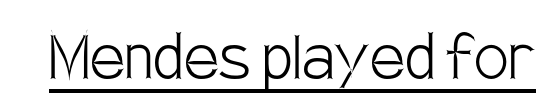
The image shows 77 px light, condensed sans-serif type, upright; set normal letter spacing, underlined; low stroke contrast and a large x-height.
